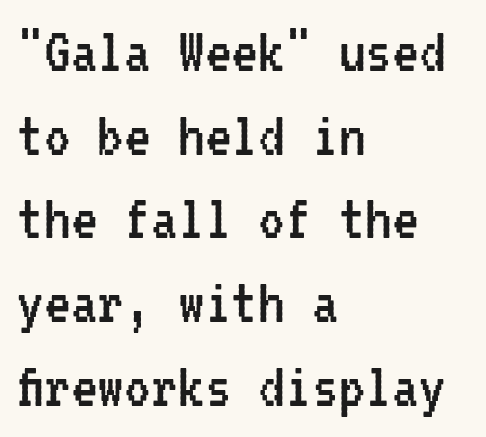
Q: Is the text bold? A: No.
Q: Is the text italic (slanted)? A: No, it is upright.
Q: Is the typeface a serif or a sans-serif typeface? A: Sans-serif.
Q: Is the text underlined? A: No.
Q: How is the paragraph aligned? A: Left-aligned.
Q: Is the spacing between letters normal or unusually wide? A: Normal.
Q: Is the spacing between lines tight, normal or loose? A: Normal.
Q: Width (condensed, normal, or wide)? A: Condensed.
Q: Stroke contrast? A: Low.
Q: x-height? A: Medium.
Q: Monospaced? A: Yes.
